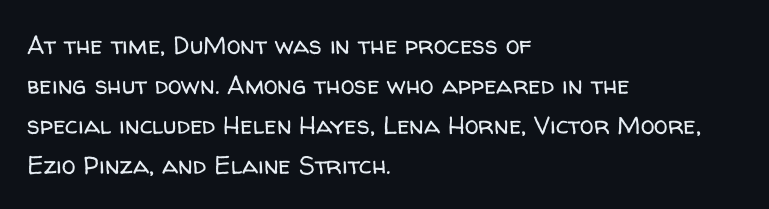
The area under the type is left untouched. A typesetter would mark this as roman, not italic. What's the leading like? Ordinary, nothing unusual. A typesetter would call this zero additional tracking. Which margin do the lines hug? The left one — the right edge is uneven. The cut favours lightness, reaching ordinary text weight at its darkest.
